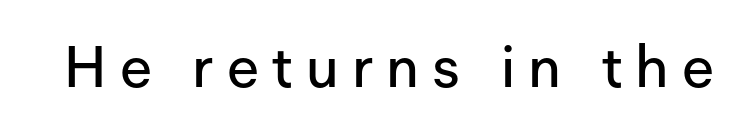
Q: Is the text italic (slanted)? A: No, it is upright.
Q: Is the typeface a serif or a sans-serif typeface? A: Sans-serif.
Q: Is the text underlined? A: No.
Q: Is the spacing between letters normal or unusually wide? A: Unusually wide.
Q: Width (condensed, normal, or wide)? A: Normal.
Q: Stroke contrast? A: Low.
Q: x-height? A: Medium.
Q: Monospaced? A: No.
